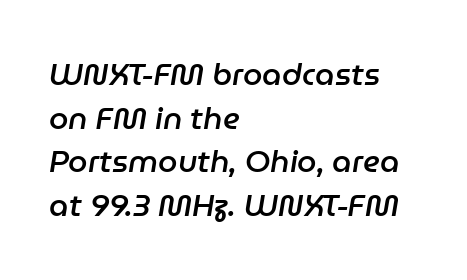
Observe the ordinary spacing: letters are neighbours, not strangers. This sample uses an oblique cut, with every glyph tilted off the vertical. Rule under the text: the space is simply empty. The characters look somewhat weighty, a semibold short of true bold.
